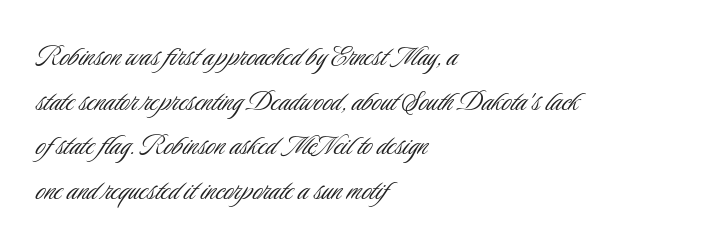
The image shows 33 px light, condensed sans-serif type; set left-aligned, normal line spacing (1.35x), normal letter spacing, not underlined; low stroke contrast and a small x-height.
